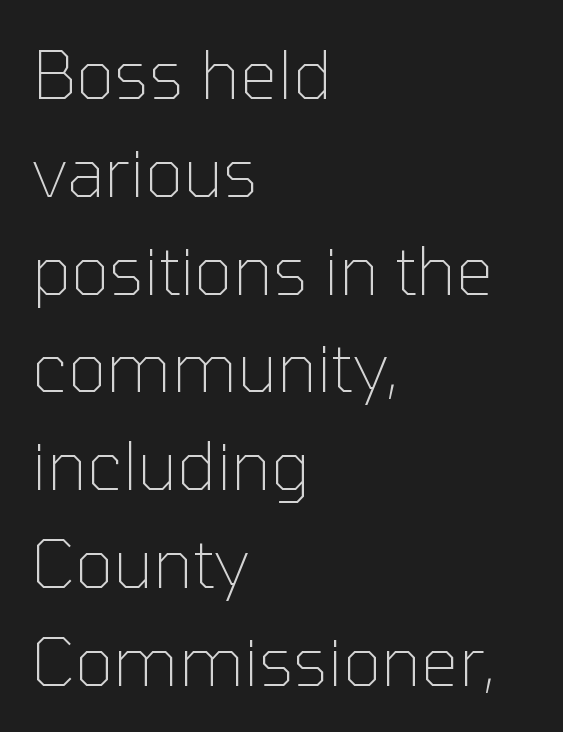
The image shows 67 px thin sans-serif type, upright; set left-aligned, normal line spacing (1.46x), normal letter spacing, not underlined; low stroke contrast and a medium x-height.
